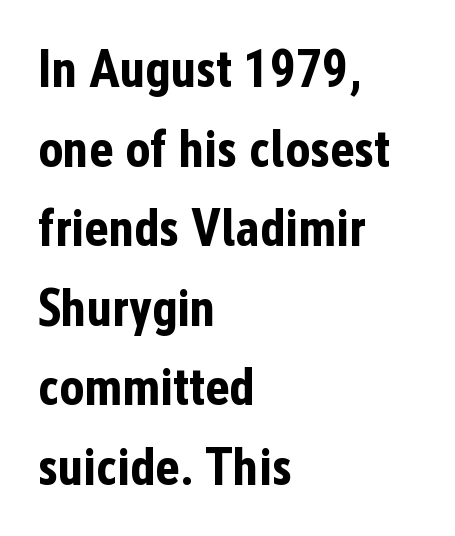
Posture: straight, roman, zero tilt. Horizontal alignment here is leftward, the default for most running prose. Nothing sits at the stroke ends, so this counts as sans-serif. Notice how descenders clear the ascenders below comfortably — that's standard leading.
